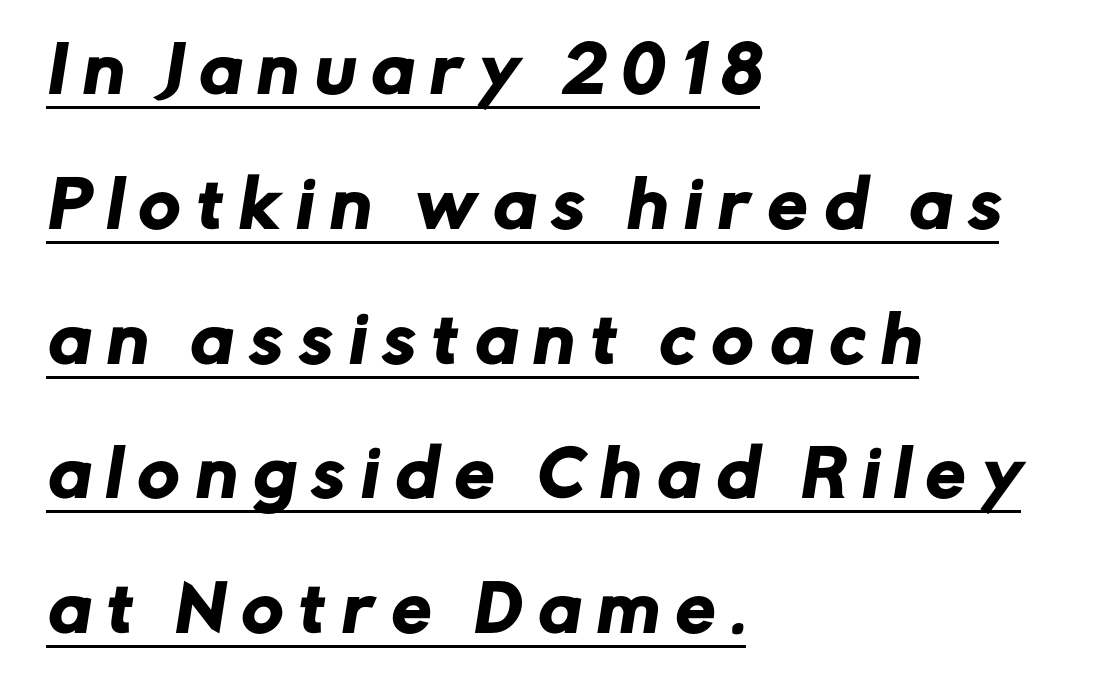
{"serif": "no", "width": "normal", "stroke_contrast": "low", "x_height": "medium", "monospaced": "no", "underline": "yes", "align": "left", "line_spacing": "loose", "line_spacing_ratio": 2.14, "letter_spacing": "wide", "letter_spacing_em": 0.27, "glyph_px": 63}
